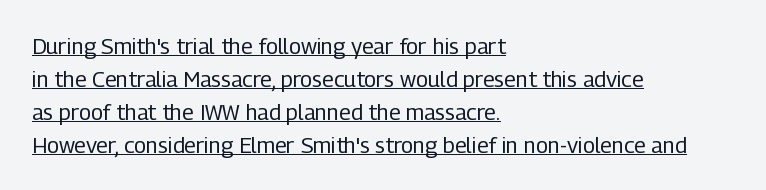
Does the leading feel generous? No, just average. Is this a heavy cut? Hardly; it is regular or lighter. Default kerning and tracking; the words read as compact shapes. Is there any slant? The stems are plumb.
